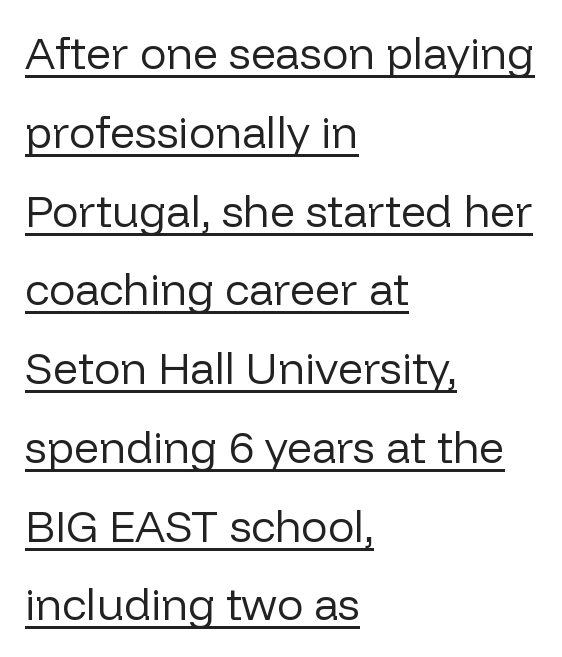
{"serif": "no", "italic": "no", "bold": "no", "weight": "regular", "width": "normal", "stroke_contrast": "low", "x_height": "medium", "monospaced": "no", "underline": "yes", "align": "left", "line_spacing_ratio": 1.79, "letter_spacing": "normal", "letter_spacing_em": 0.0, "glyph_px": 44}
